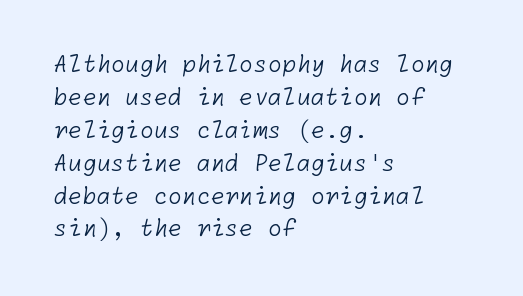
Q: Is the text bold? A: No.
Q: Is the text underlined? A: No.
Q: How is the paragraph aligned? A: Left-aligned.
Q: Is the spacing between letters normal or unusually wide? A: Normal.
Q: Is the spacing between lines tight, normal or loose? A: Normal.
